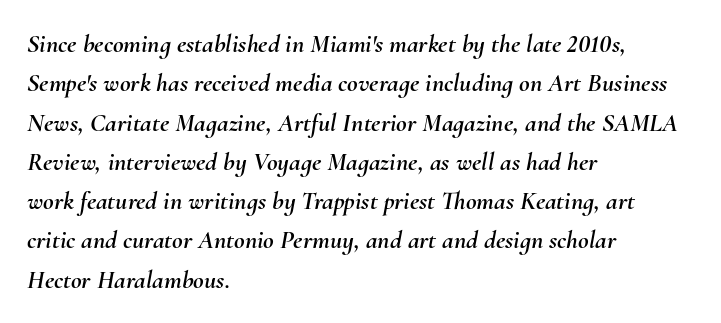
{"italic": "yes", "lean": "right", "slant_degrees": 10, "underline": "no", "align": "left", "line_spacing": "normal", "line_spacing_ratio": 1.51, "letter_spacing": "normal", "letter_spacing_em": 0.0, "glyph_px": 26}
